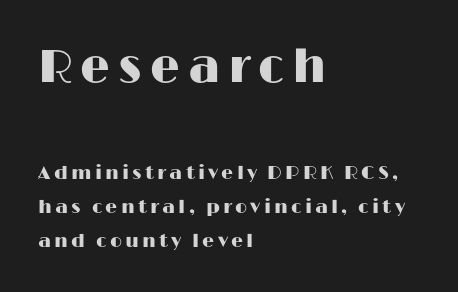
The image shows 47 px wide sans-serif type, upright; set left-aligned, line spacing 1.81x, not underlined; the first (top) block is 2.47x larger; high stroke contrast and a medium x-height.
